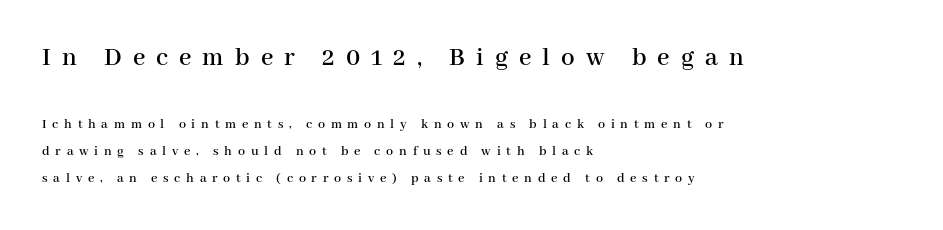
The image shows 27 px text type, upright; set left-aligned, loose line spacing (1.94x), unusually wide letter spacing (+0.41 em), not underlined; the first (top) block is 1.93x larger.
